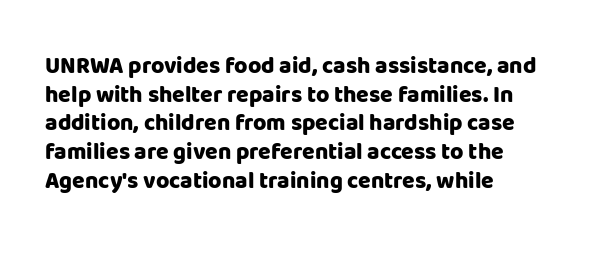
The image shows 23 px bold type, upright; set left-aligned, normal line spacing (1.25x), normal letter spacing, not underlined.
